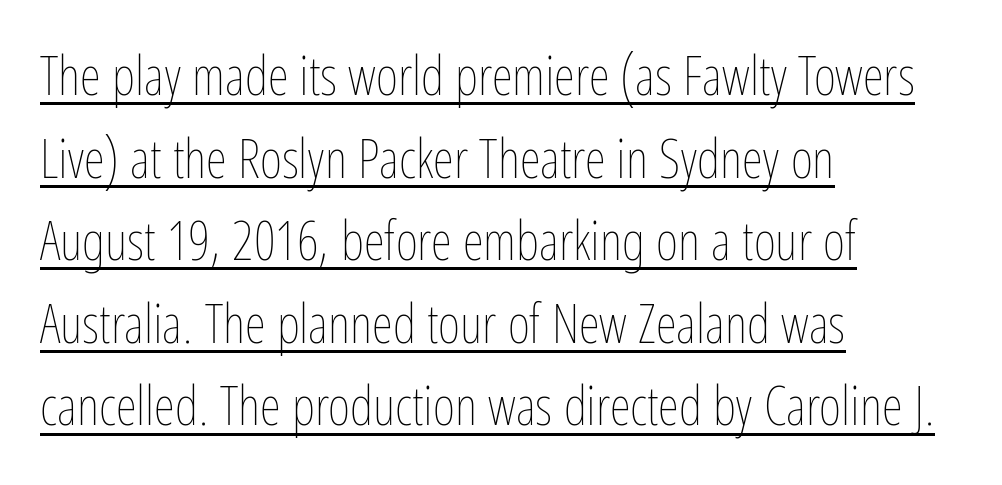
{"italic": "no", "bold": "no", "weight": "thin", "width": "condensed", "stroke_contrast": "low", "x_height": "medium", "monospaced": "no", "underline": "yes", "align": "left", "line_spacing": "normal", "line_spacing_ratio": 1.53, "letter_spacing": "normal", "letter_spacing_em": 0.0, "glyph_px": 54}
